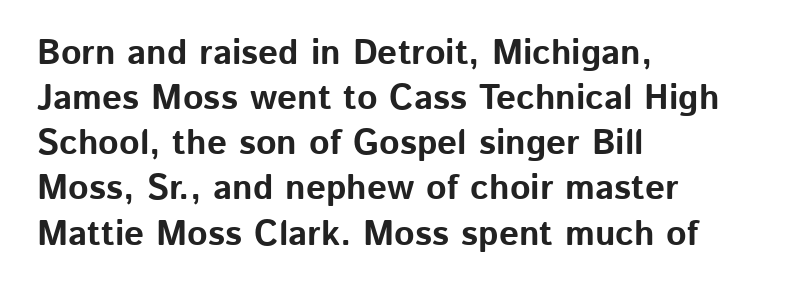
Q: Is the text bold? A: Yes.
Q: Is the text italic (slanted)? A: No, it is upright.
Q: Is the typeface a serif or a sans-serif typeface? A: Sans-serif.
Q: Is the text underlined? A: No.
Q: How is the paragraph aligned? A: Left-aligned.
Q: Is the spacing between letters normal or unusually wide? A: Normal.
Q: Is the spacing between lines tight, normal or loose? A: Normal.
Q: Width (condensed, normal, or wide)? A: Normal.
Q: Stroke contrast? A: Low.
Q: x-height? A: Medium.
Q: Monospaced? A: No.
